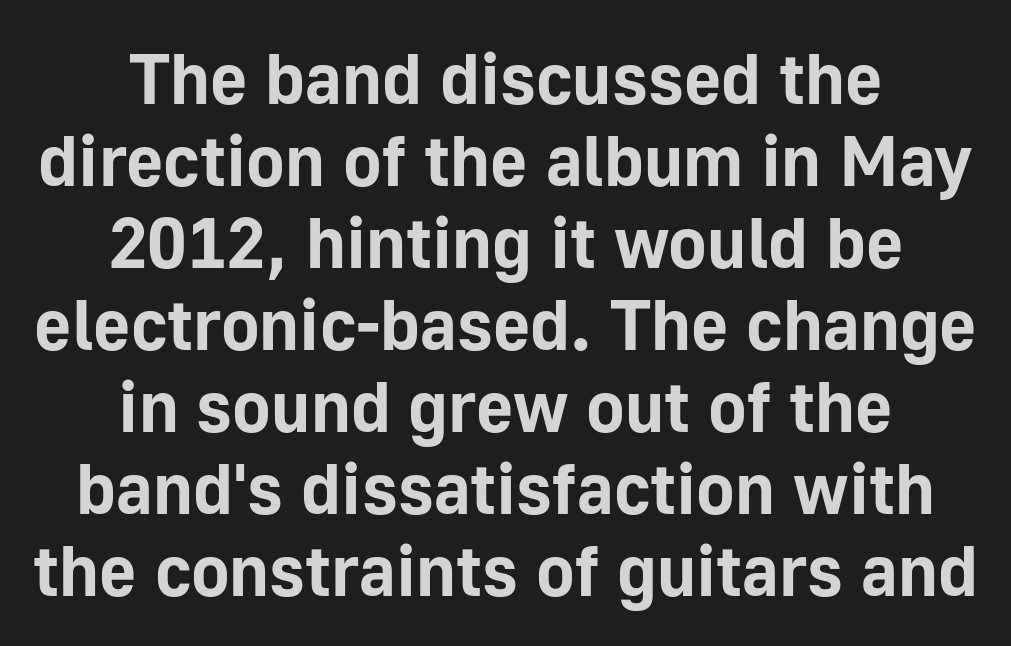
The space between consecutive lines is stingy. Tall strokes in this sample are plumb rather than angled. Lines of text with bare space underneath. Compared with an ordinary text face, these strokes are far heavier — a full bold. The letterforms sit shoulder to shoulder at normal distance.
